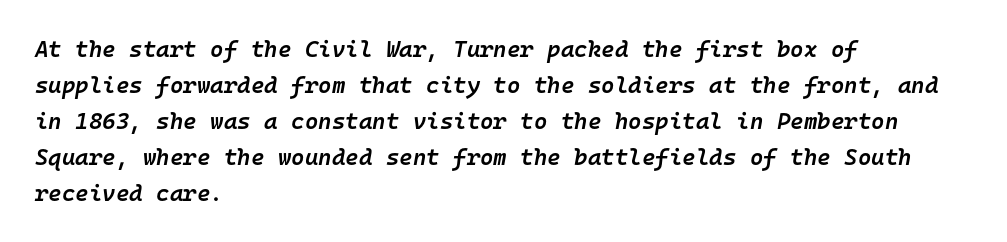
Q: Is the text bold? A: Semi-bold.
Q: Is the text italic (slanted)? A: Yes, it leans right by about 10 degrees.
Q: Is the text underlined? A: No.
Q: How is the paragraph aligned? A: Left-aligned.
Q: Is the spacing between letters normal or unusually wide? A: Normal.
Q: Is the spacing between lines tight, normal or loose? A: Normal.
